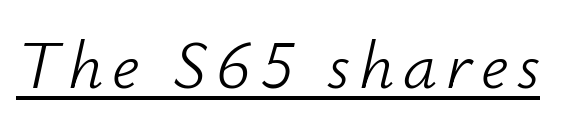
Q: Is the text bold? A: No.
Q: Is the text italic (slanted)? A: Yes, it leans right by about 12 degrees.
Q: Is the text underlined? A: Yes.
Q: Width (condensed, normal, or wide)? A: Normal.
Q: Stroke contrast? A: Low.
Q: x-height? A: Small.
Q: Monospaced? A: No.
